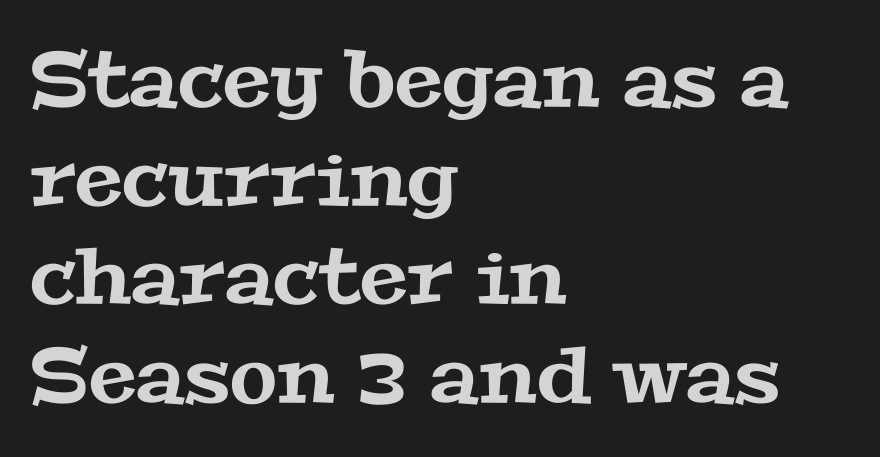
Q: Is the typeface a serif or a sans-serif typeface? A: Serif.
Q: Is the text underlined? A: No.
Q: How is the paragraph aligned? A: Left-aligned.
Q: Is the spacing between letters normal or unusually wide? A: Normal.
Q: Is the spacing between lines tight, normal or loose? A: Normal.
Q: Width (condensed, normal, or wide)? A: Wide.
Q: Stroke contrast? A: Medium.
Q: x-height? A: Medium.
Q: Monospaced? A: No.
